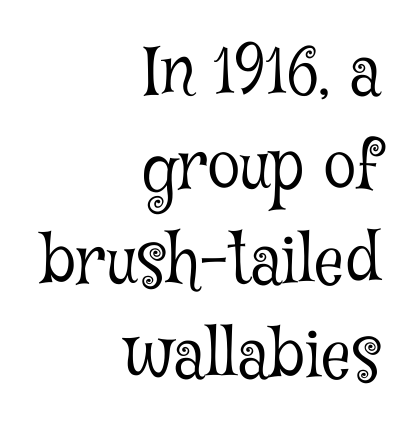
Q: Is the text bold? A: No.
Q: Is the text italic (slanted)? A: No, it is upright.
Q: Is the typeface a serif or a sans-serif typeface? A: Serif.
Q: Is the text underlined? A: No.
Q: How is the paragraph aligned? A: Right-aligned.
Q: Is the spacing between letters normal or unusually wide? A: Normal.
Q: Is the spacing between lines tight, normal or loose? A: Normal.
Q: Width (condensed, normal, or wide)? A: Condensed.
Q: Stroke contrast? A: Low.
Q: x-height? A: Medium.
Q: Monospaced? A: No.
